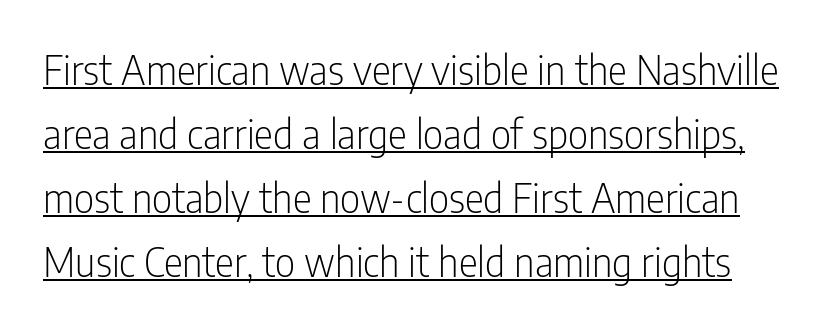
{"serif": "no", "italic": "no", "bold": "no", "weight": "light", "width": "condensed", "stroke_contrast": "low", "x_height": "medium", "monospaced": "no", "underline": "yes", "line_spacing": "normal", "line_spacing_ratio": 1.6, "letter_spacing": "normal", "letter_spacing_em": 0.0, "glyph_px": 40}
